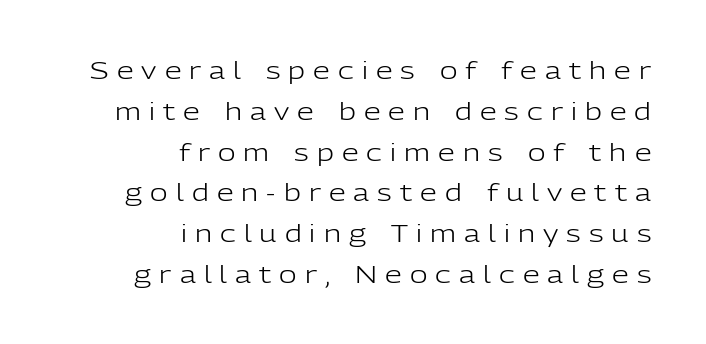
Q: Is the text bold? A: No.
Q: Is the text italic (slanted)? A: No, it is upright.
Q: Is the text underlined? A: No.
Q: How is the paragraph aligned? A: Right-aligned.
Q: Is the spacing between letters normal or unusually wide? A: Unusually wide.
Q: Is the spacing between lines tight, normal or loose? A: Normal.
